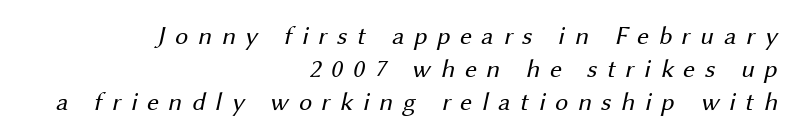
{"bold": "no", "underline": "no", "align": "right", "line_spacing": "normal", "line_spacing_ratio": 1.27, "letter_spacing": "wide", "letter_spacing_em": 0.37, "glyph_px": 26}
